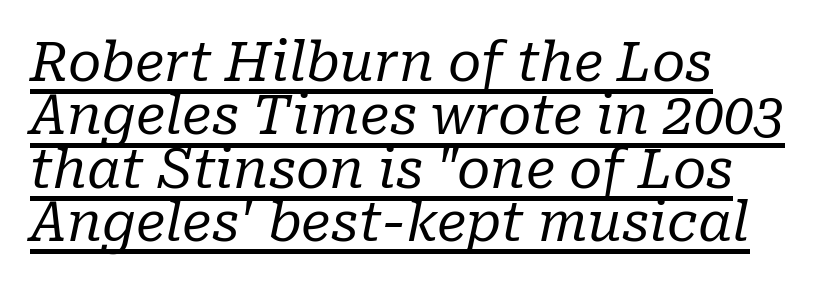
The vertical gap from one line to the next is small. There's an unmistakable incline to the writing here. The face used here is proportionally spaced, like ordinary book or web type. Ink coverage per letter is moderate at most. Notice how a bar underscores the lettering throughout. Standard letterfit; no display-style spreading of the glyphs.
